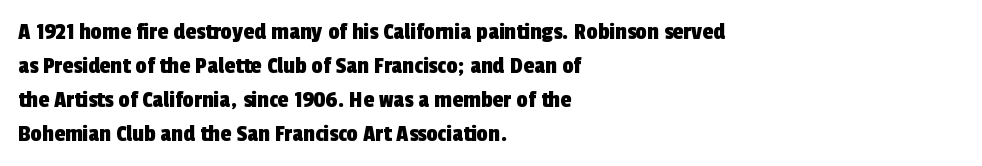
Q: Is the text underlined? A: No.
Q: How is the paragraph aligned? A: Left-aligned.
Q: Is the spacing between letters normal or unusually wide? A: Normal.
Q: Is the spacing between lines tight, normal or loose? A: Normal.
